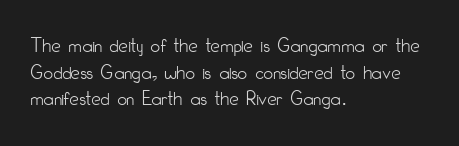
Summary of weight: not heavy and not bold. The vertical gap from one line to the next is medium. The type is set solid horizontally, with unmodified tracking. No italicization has been applied; the sample stays upright. The paragraph shown leans on its left margin. The gap between lines stays unmarked.
